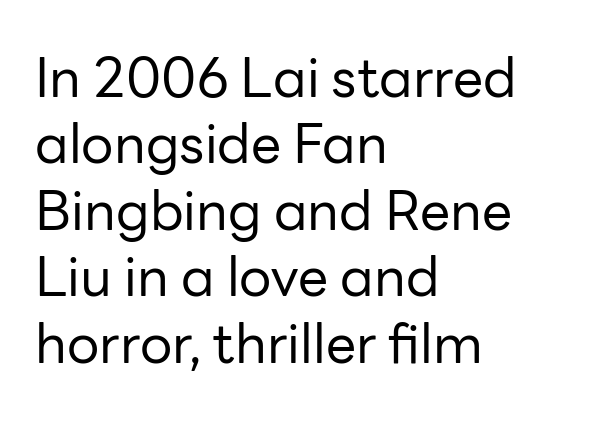
{"serif": "no", "italic": "no", "bold": "no", "weight": "regular", "width": "normal", "stroke_contrast": "low", "x_height": "medium", "monospaced": "no", "underline": "no", "align": "left", "line_spacing_ratio": 1.23, "letter_spacing": "normal", "letter_spacing_em": 0.0, "glyph_px": 54}
